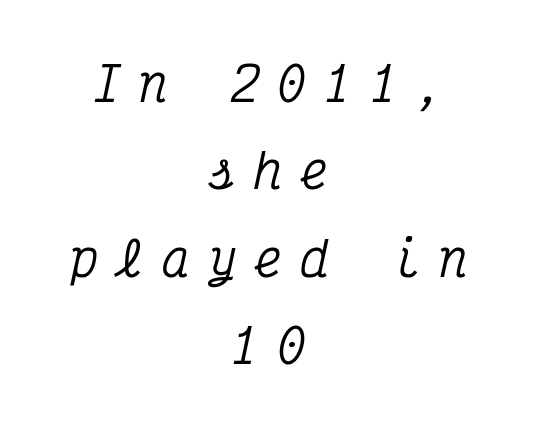
Q: Is the text italic (slanted)? A: Yes, it leans right by about 12 degrees.
Q: Is the typeface a serif or a sans-serif typeface? A: Serif.
Q: Is the text underlined? A: No.
Q: How is the paragraph aligned? A: Centered.
Q: Is the spacing between letters normal or unusually wide? A: Unusually wide.
Q: Width (condensed, normal, or wide)? A: Condensed.
Q: Stroke contrast? A: Medium.
Q: x-height? A: Medium.
Q: Monospaced? A: Yes.
